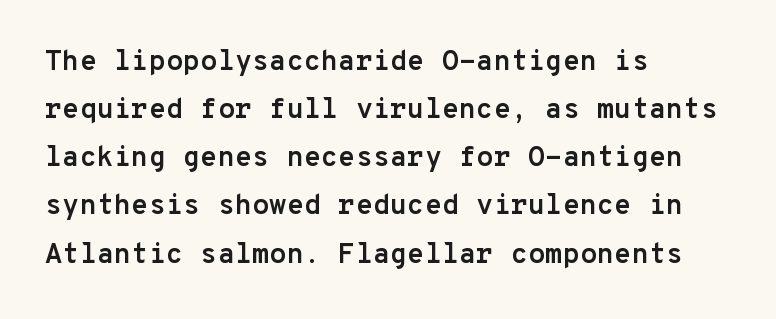
The image shows 28 px semibold sans-serif type, upright, monospaced; set left-aligned, line spacing 1.72x, normal letter spacing, not underlined; low stroke contrast and a medium x-height.
